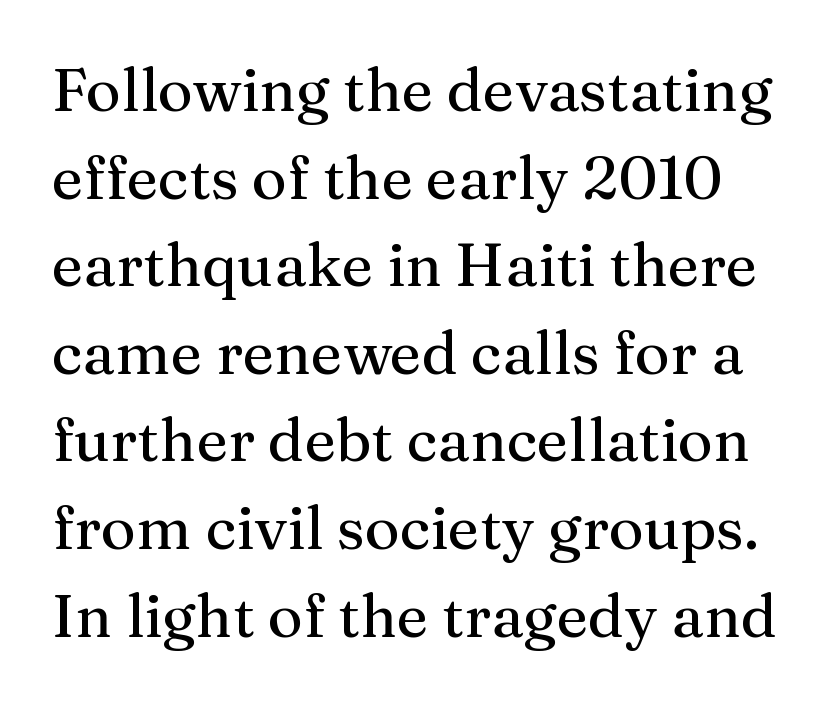
Q: Is the text italic (slanted)? A: No, it is upright.
Q: Is the typeface a serif or a sans-serif typeface? A: Serif.
Q: Is the text underlined? A: No.
Q: Is the spacing between letters normal or unusually wide? A: Normal.
Q: Is the spacing between lines tight, normal or loose? A: Normal.
Q: Width (condensed, normal, or wide)? A: Normal.
Q: Stroke contrast? A: Medium.
Q: x-height? A: Medium.
Q: Monospaced? A: No.
